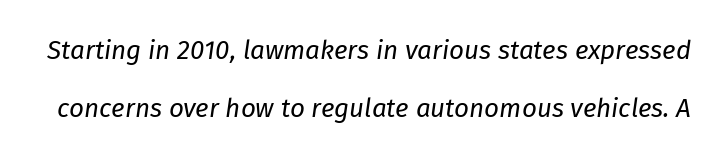
The image shows 26 px text type, italic (leaning right); set loose line spacing (2.22x), normal letter spacing, not underlined.
